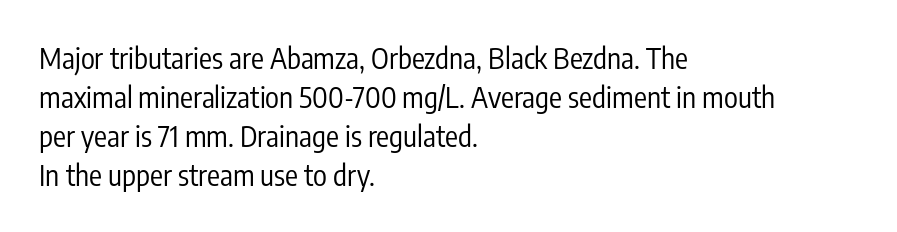
Q: Is the text bold? A: No.
Q: Is the text italic (slanted)? A: No, it is upright.
Q: Is the typeface a serif or a sans-serif typeface? A: Sans-serif.
Q: Is the text underlined? A: No.
Q: How is the paragraph aligned? A: Left-aligned.
Q: Is the spacing between letters normal or unusually wide? A: Normal.
Q: Is the spacing between lines tight, normal or loose? A: Normal.
Q: Width (condensed, normal, or wide)? A: Condensed.
Q: Stroke contrast? A: Low.
Q: x-height? A: Medium.
Q: Monospaced? A: No.
